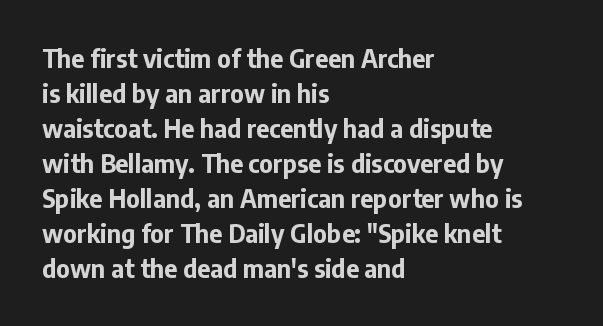
The image shows 25 px bold type, upright; set left-aligned, normal line spacing (1.4x), normal letter spacing, not underlined.
